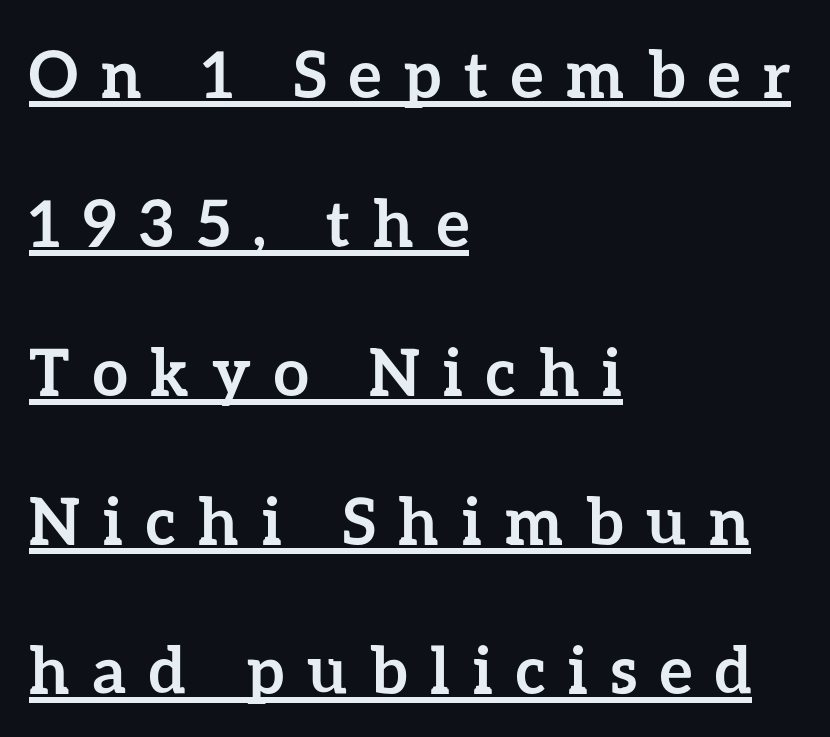
The image shows 64 px semibold type, upright; set left-aligned, loose line spacing (2.33x), unusually wide letter spacing (+0.36 em), underlined; low stroke contrast and a medium x-height.
